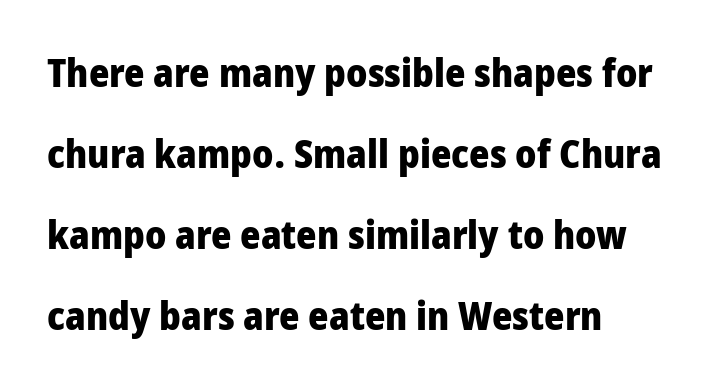
Spacing verdict: proportional, widths tailored to each character. Where is the straight margin? On the left. The strip under each line holds only bare page. Caption: bold face, heavy strokes. What stands out about the letter spacing? Nothing — it is the standard amount.
